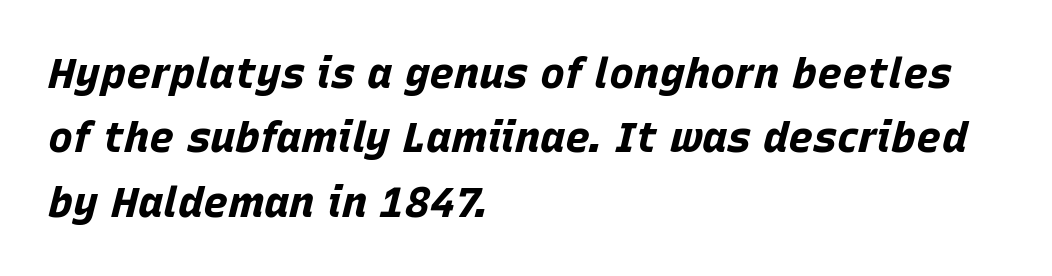
This rendering features lettering with no underline. The letters are bold, with thick, heavy strokes. The designer left line spacing at the default. A classic flush-left, rag-right setting is used for this passage. Tracking here is standard; glyphs follow each other at the usual distance.
